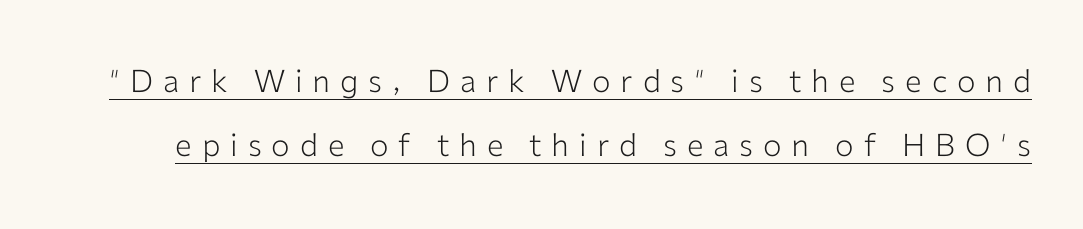
{"serif": "no", "italic": "no", "bold": "no", "weight": "light", "width": "normal", "stroke_contrast": "low", "x_height": "medium", "monospaced": "no", "underline": "yes", "line_spacing": "loose", "line_spacing_ratio": 2.06, "letter_spacing": "wide", "letter_spacing_em": 0.32, "glyph_px": 31}
